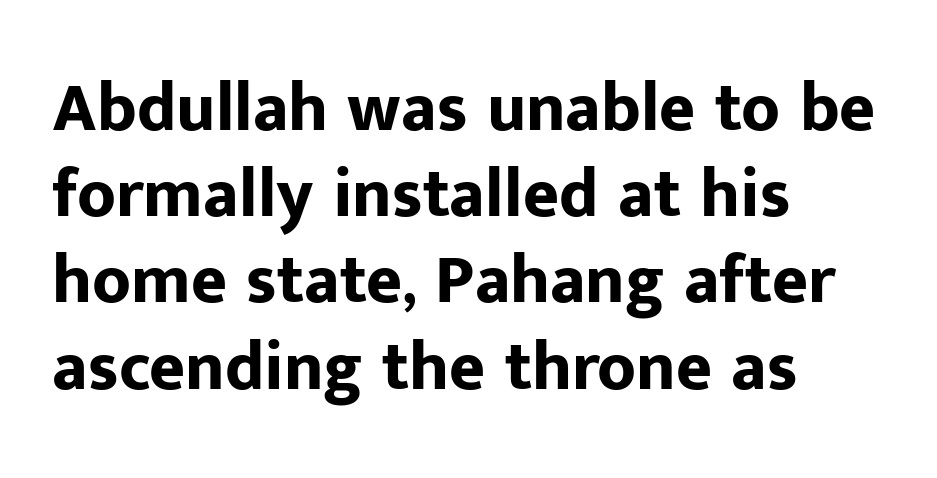
{"serif": "no", "italic": "no", "bold": "yes", "weight": "bold", "width": "normal", "stroke_contrast": "low", "x_height": "medium", "monospaced": "no", "underline": "no", "align": "left", "line_spacing": "normal", "line_spacing_ratio": 1.25, "letter_spacing": "normal", "letter_spacing_em": 0.0, "glyph_px": 69}
